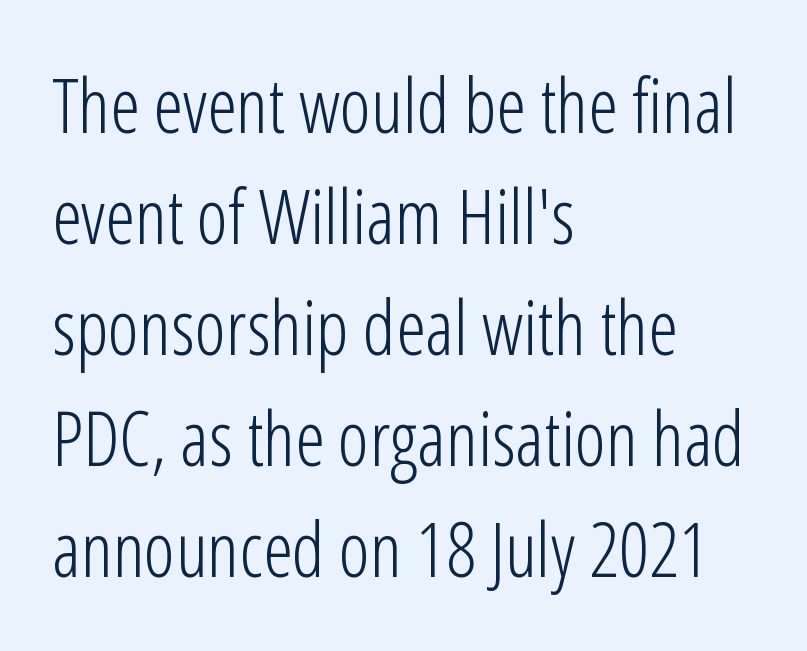
These lines sit exactly where default settings would place them. A typesetter would call this proportional, since set widths differ per character. Teacher's note: observe the even left margin — that is flush-left alignment. A typesetter would mark this as roman, not italic. No word sits above an underline.
